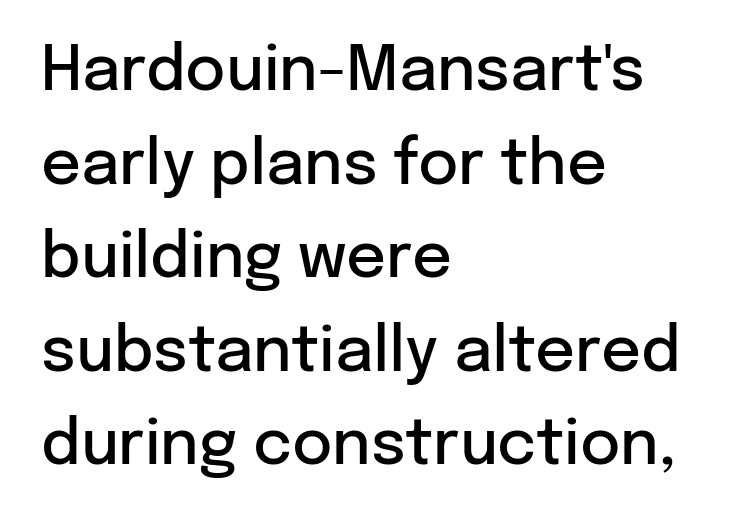
{"serif": "no", "italic": "no", "bold": "semi", "weight": "semibold", "width": "normal", "stroke_contrast": "low", "x_height": "medium", "monospaced": "no", "underline": "no", "align": "left", "line_spacing": "normal", "line_spacing_ratio": 1.51, "letter_spacing": "normal", "letter_spacing_em": 0.0, "glyph_px": 62}
